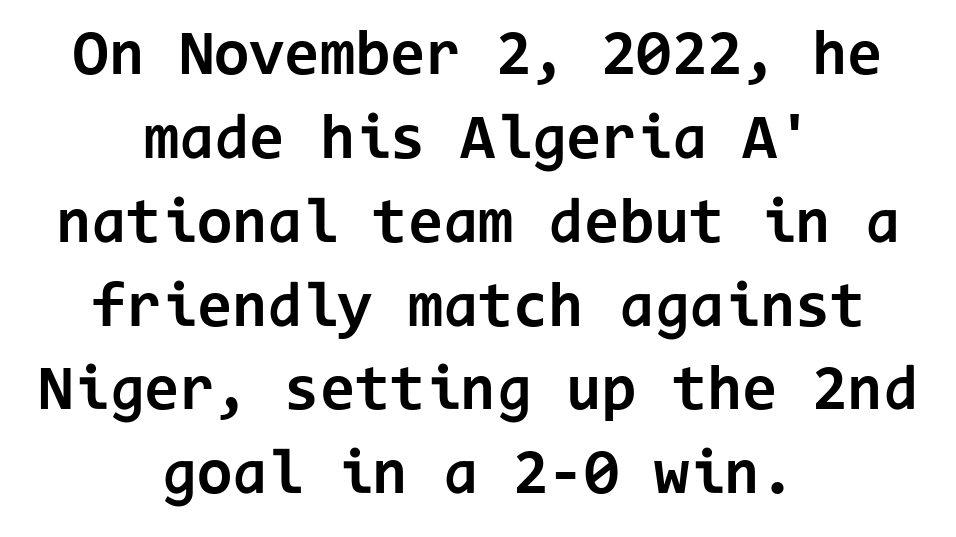
The image shows 64 px bold sans-serif type, upright, monospaced; set centered, normal line spacing (1.31x), normal letter spacing, not underlined; low stroke contrast and a medium x-height.
